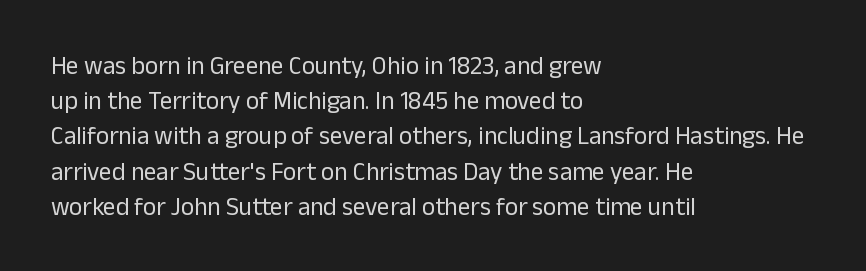
Q: Is the text bold? A: No.
Q: Is the text italic (slanted)? A: No, it is upright.
Q: Is the text underlined? A: No.
Q: How is the paragraph aligned? A: Left-aligned.
Q: Is the spacing between letters normal or unusually wide? A: Normal.
Q: Is the spacing between lines tight, normal or loose? A: Normal.
